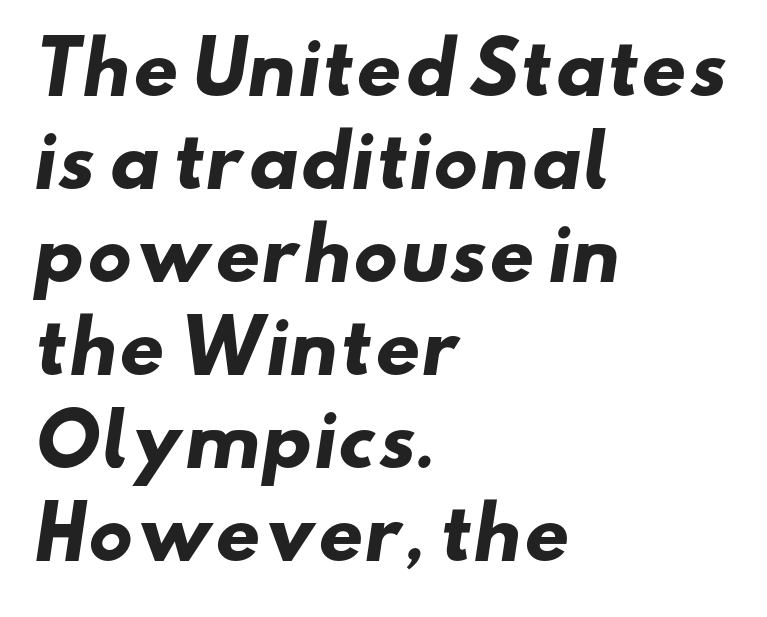
Each letter keeps its own natural width here, so spacing adapts to shape. The rendering shows plain stroke endings on the letterforms — a sans-serif design. Vertically, the passage feels balanced, rows spaced as you'd expect. A full-strength bold gives these letters their thick strokes. No extra tracking has been applied to these lines. Glance below the letters and you will spot only blank space.
